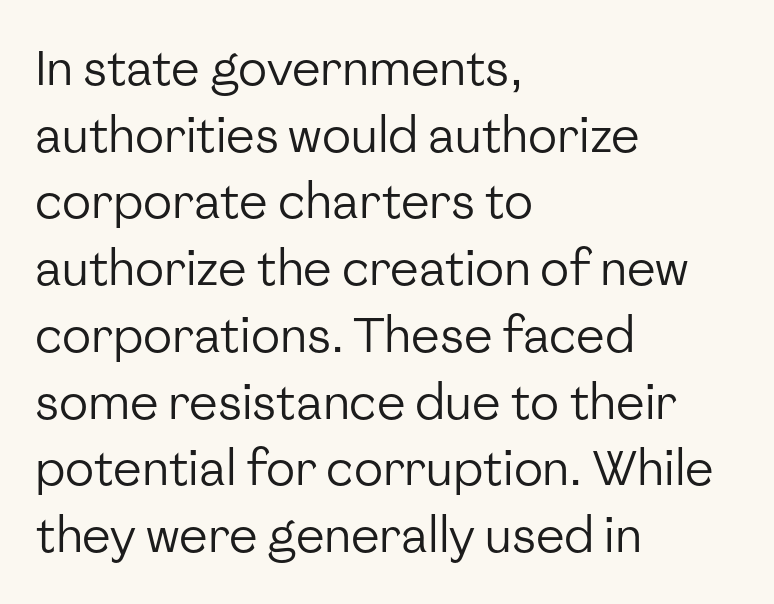
Q: Is the text bold? A: No.
Q: Is the text italic (slanted)? A: No, it is upright.
Q: Is the typeface a serif or a sans-serif typeface? A: Sans-serif.
Q: Is the text underlined? A: No.
Q: How is the paragraph aligned? A: Left-aligned.
Q: Is the spacing between letters normal or unusually wide? A: Normal.
Q: Is the spacing between lines tight, normal or loose? A: Normal.
Q: Width (condensed, normal, or wide)? A: Normal.
Q: Stroke contrast? A: Low.
Q: x-height? A: Medium.
Q: Monospaced? A: No.
